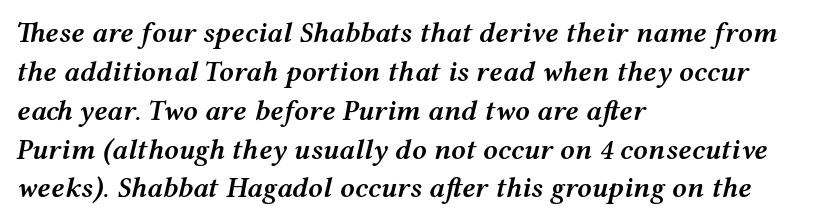
{"italic": "yes", "lean": "right", "slant_degrees": 12, "bold": "semi", "weight": "semibold", "width": "wide", "stroke_contrast": "medium", "x_height": "medium", "monospaced": "no", "underline": "no", "align": "left", "line_spacing": "normal", "line_spacing_ratio": 1.34, "letter_spacing": "normal", "letter_spacing_em": 0.0, "glyph_px": 29}
